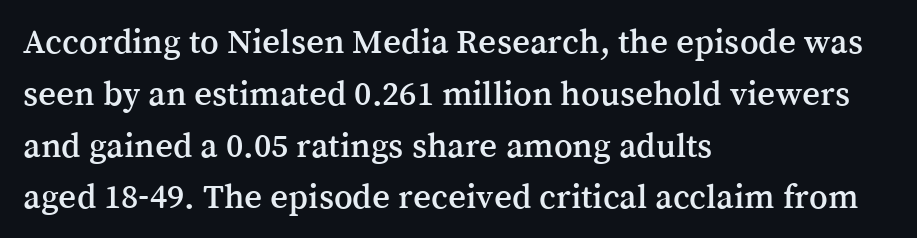
{"serif": "yes", "italic": "no", "width": "normal", "stroke_contrast": "medium", "x_height": "medium", "monospaced": "no", "underline": "no", "align": "left", "line_spacing": "normal", "line_spacing_ratio": 1.48, "letter_spacing": "normal", "letter_spacing_em": 0.0, "glyph_px": 35}
